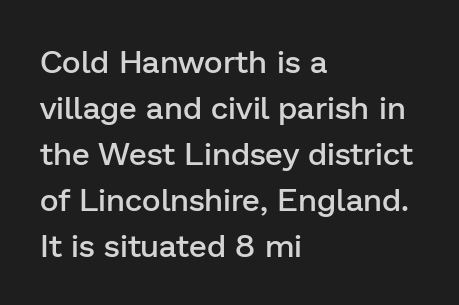
The setting favours the left margin, as ordinary paragraphs usually do. Look at the tracking — it's just the regular setting, nothing added. You could not count columns in this text — the font is proportionally spaced. A typesetter would mark this as roman, not italic. The face used here is a sans, in the tradition of grotesques and geometrics. A bare baseline throughout the passage.
